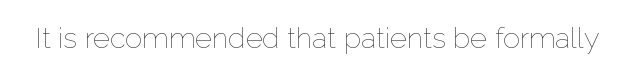
Note the varied advance widths — an 'i' is clearly narrower than an 'm'. Each stroke keeps to a modest, everyday thickness or less. The passage shown is not underscored anywhere. When letters stand straight like this, we call the style roman or upright. Letter spacing: default.
